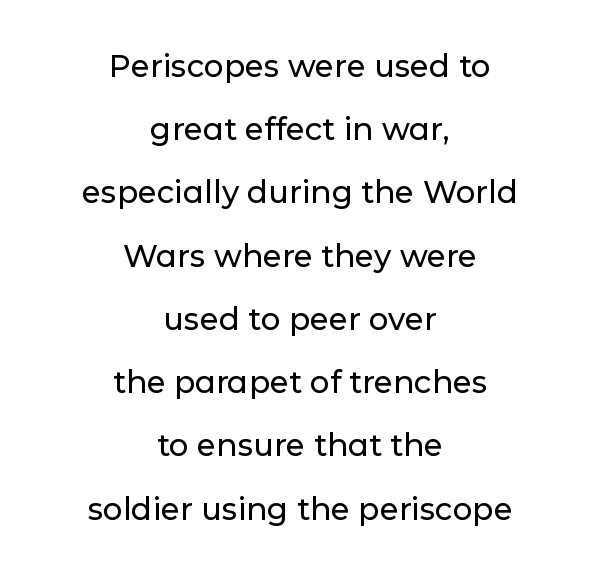
{"serif": "no", "italic": "no", "width": "normal", "stroke_contrast": "low", "x_height": "medium", "monospaced": "no", "underline": "no", "align": "center", "line_spacing": "loose", "line_spacing_ratio": 2.04, "letter_spacing": "normal", "letter_spacing_em": 0.0, "glyph_px": 31}
